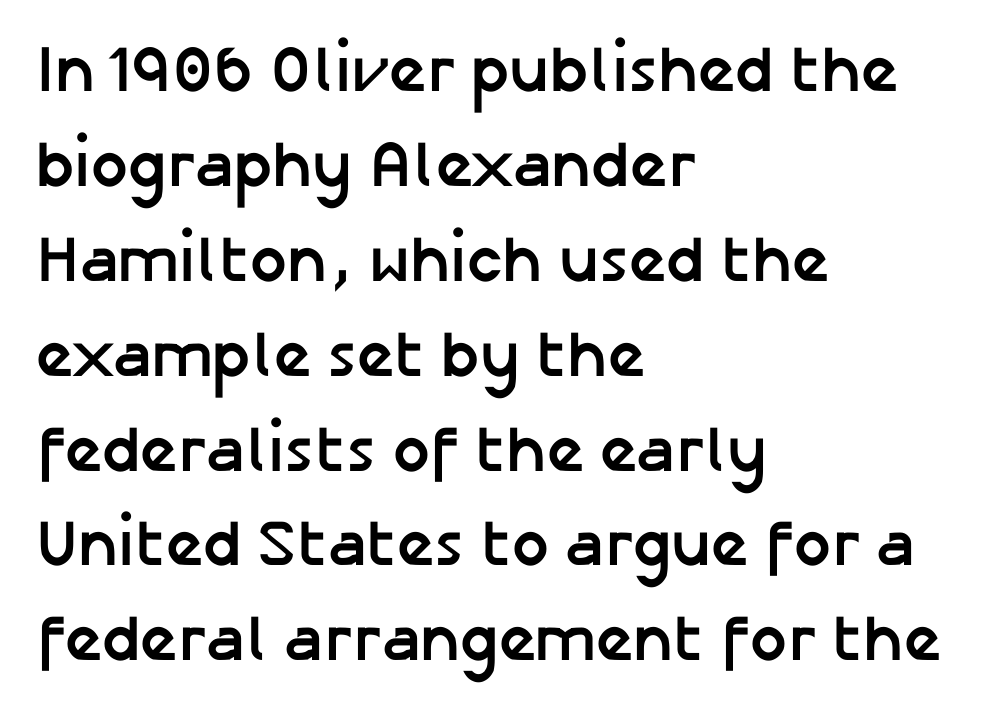
The image shows 65 px semibold sans-serif type, upright; set left-aligned, normal line spacing (1.46x), normal letter spacing, not underlined; low stroke contrast and a medium x-height.
